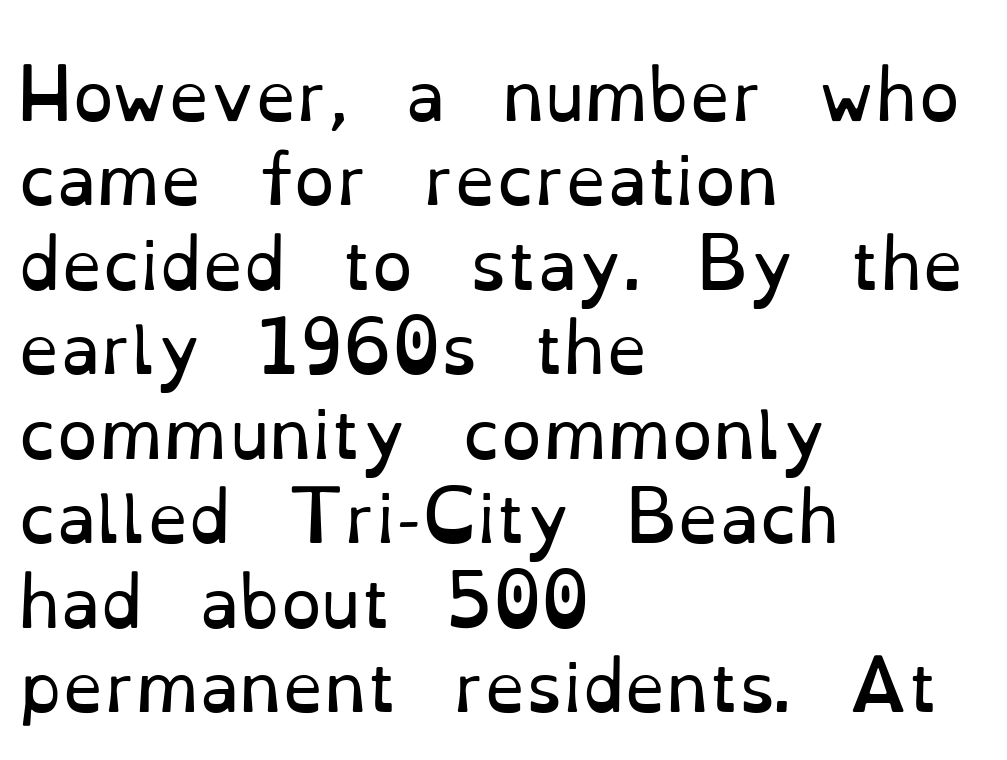
The image shows 66 px regular-weight serif type, upright; set left-aligned, normal line spacing (1.28x), normal letter spacing, not underlined; low stroke contrast and a small x-height.
